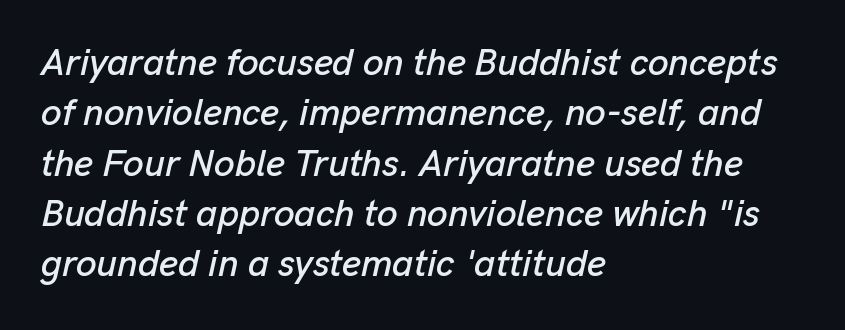
No word sits above an underline. You could not count columns in this text — the font is proportionally spaced. Which margin do the lines hug? The left one — the right edge is uneven. These lines were composed using italics.
